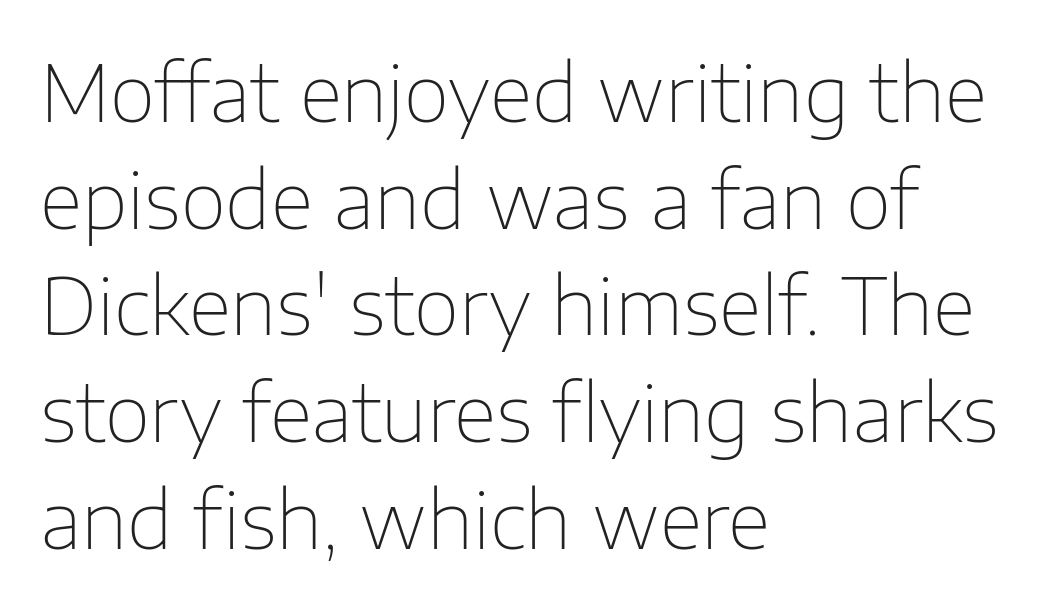
The image shows 79 px thin sans-serif type, upright; set left-aligned, normal line spacing (1.35x), normal letter spacing, not underlined; low stroke contrast and a medium x-height.
